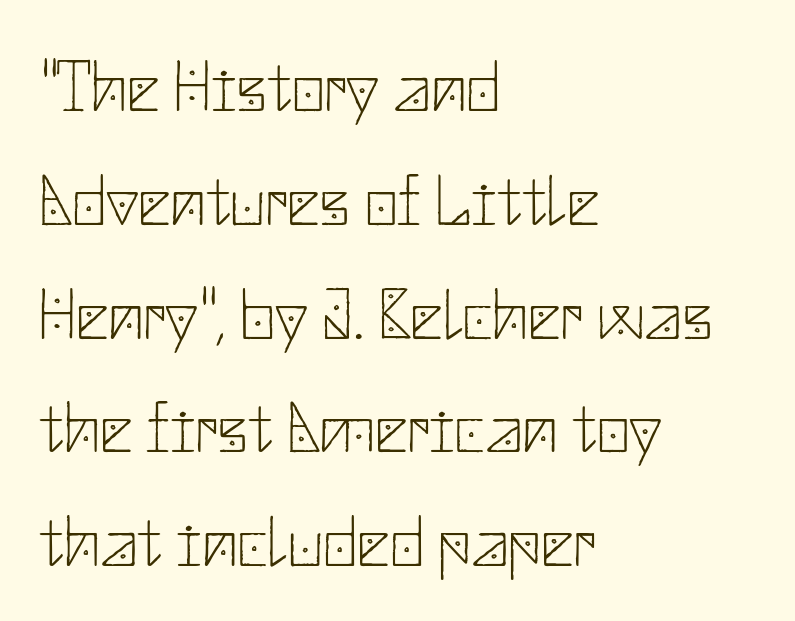
The image shows 72 px thin sans-serif type, upright; set left-aligned, normal line spacing (1.58x), normal letter spacing, not underlined; low stroke contrast and a small x-height.
